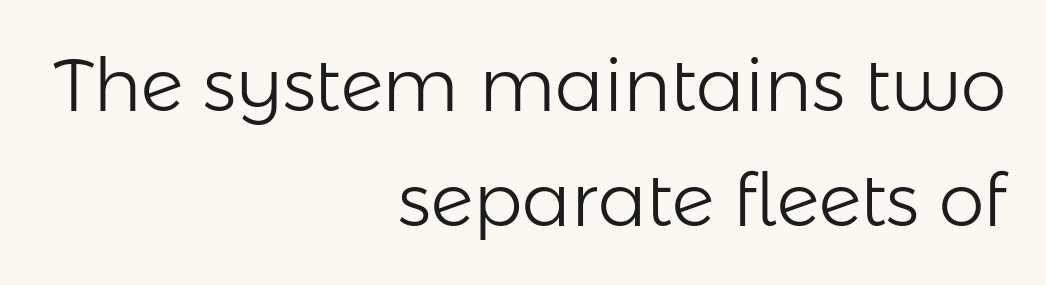
{"serif": "no", "italic": "no", "bold": "no", "weight": "light", "width": "normal", "stroke_contrast": "low", "x_height": "medium", "monospaced": "no", "underline": "no", "align": "right", "line_spacing": "normal", "line_spacing_ratio": 1.57, "letter_spacing": "normal", "letter_spacing_em": 0.0, "glyph_px": 73}
